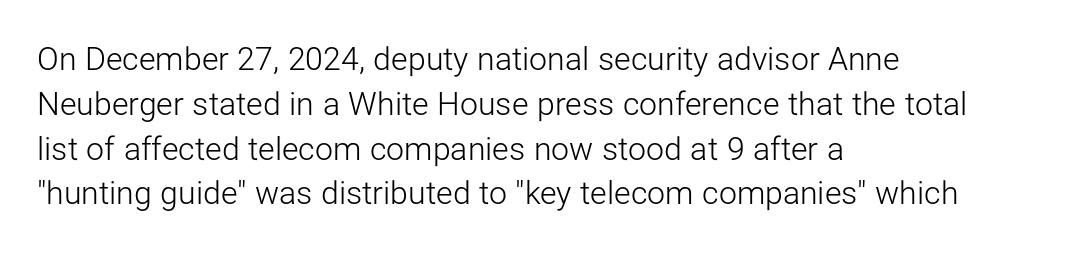
{"serif": "no", "italic": "no", "bold": "no", "weight": "light", "width": "normal", "stroke_contrast": "low", "x_height": "medium", "monospaced": "no", "underline": "no", "align": "left", "line_spacing": "normal", "line_spacing_ratio": 1.4, "letter_spacing": "normal", "letter_spacing_em": 0.0, "glyph_px": 32}
